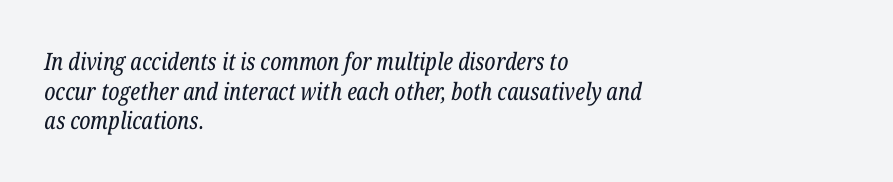
Anything drawn beneath the words? Only blank space. The passage is arranged the way most books set body copy — flush left. A light-to-regular cut is what we see here. You could call the tracking neutral — neither tight nor loose.
